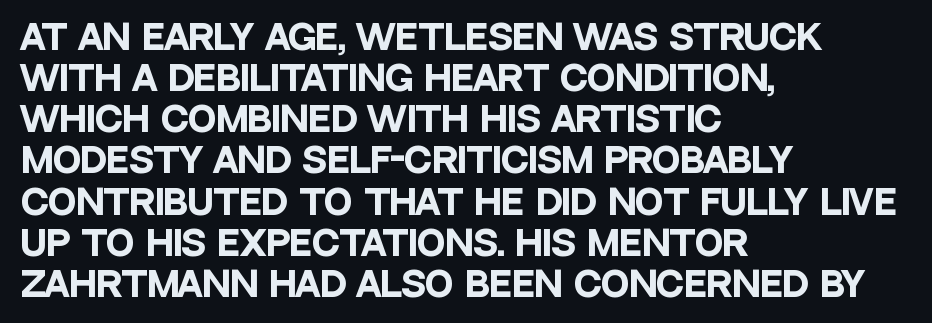
The sample has been set heavy, in full bold. Descender tails drop into unmarked territory. Here the designer chose a conventional face with non-uniform glyph widths. Does extra space separate the letters? No, they use regular spacing. Casual observation: everything's shoved over to the left.
